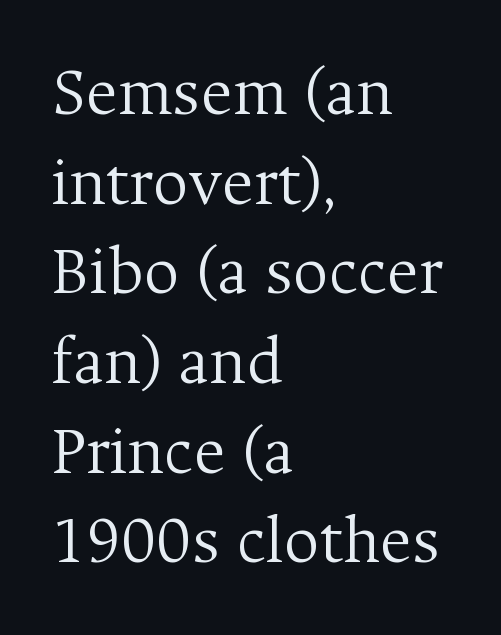
The font sits on the lighter half of the weight spectrum, regular included. Is the block centered? No — it sits flush against the left margin. Any mark beneath the type? The region is blank. This sample uses an upright cut, with every glyph sitting square on the baseline. The designer left line spacing at the default. Looks like regular typesetting: each glyph gets only the width it needs.
